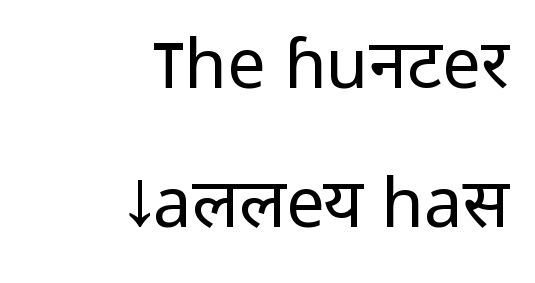
The image shows 69 px regular-weight sans-serif type, upright; set right-aligned, loose line spacing (2.02x), normal letter spacing, not underlined; low stroke contrast and a medium x-height.
